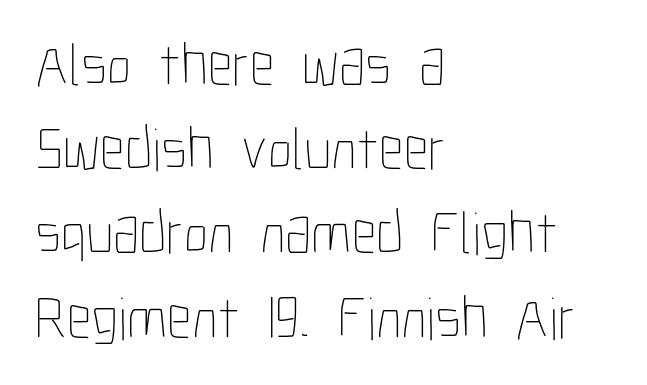
The image shows 61 px thin, condensed type, upright; set left-aligned, normal line spacing (1.38x), normal letter spacing, not underlined; low stroke contrast and a medium x-height.
